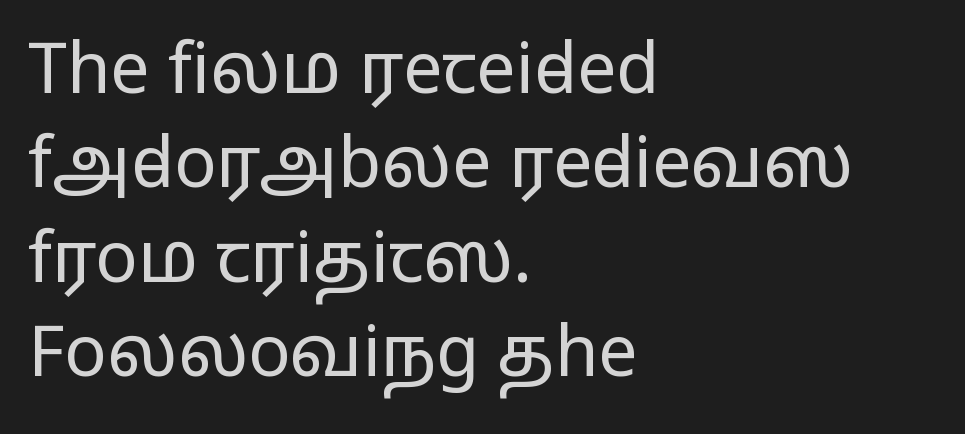
{"serif": "no", "italic": "no", "bold": "no", "weight": "regular", "width": "wide", "stroke_contrast": "low", "x_height": "medium", "monospaced": "no", "underline": "no", "align": "left", "line_spacing": "normal", "line_spacing_ratio": 1.35, "letter_spacing": "normal", "letter_spacing_em": 0.0, "glyph_px": 70}
